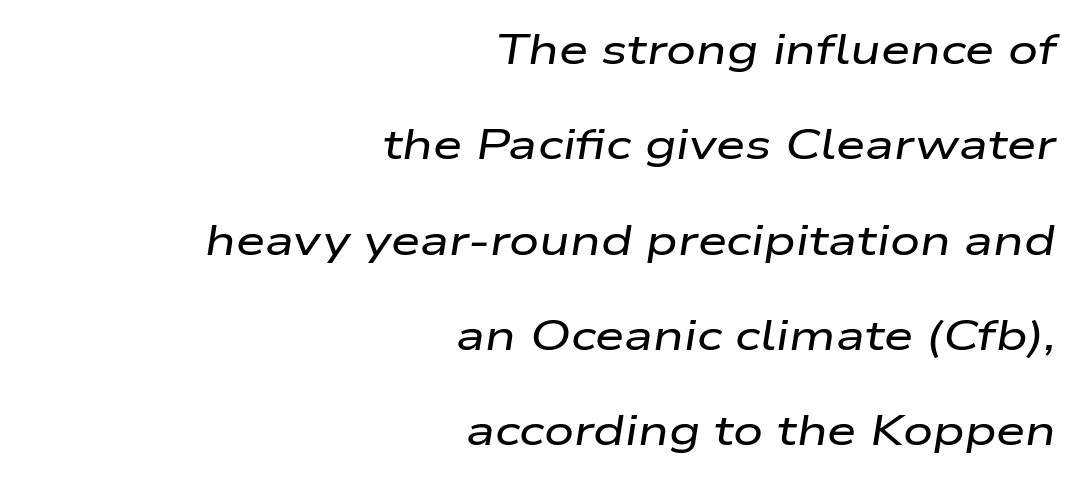
Q: Is the text italic (slanted)? A: Yes, it leans right by about 9 degrees.
Q: Is the text underlined? A: No.
Q: How is the paragraph aligned? A: Right-aligned.
Q: Is the spacing between letters normal or unusually wide? A: Normal.
Q: Is the spacing between lines tight, normal or loose? A: Loose.
Q: Width (condensed, normal, or wide)? A: Wide.
Q: Stroke contrast? A: Low.
Q: x-height? A: Medium.
Q: Monospaced? A: No.
